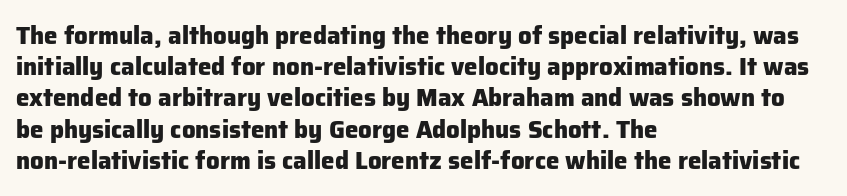
The image shows 24 px bold type, upright; set left-aligned, normal line spacing (1.3x), normal letter spacing, not underlined.
